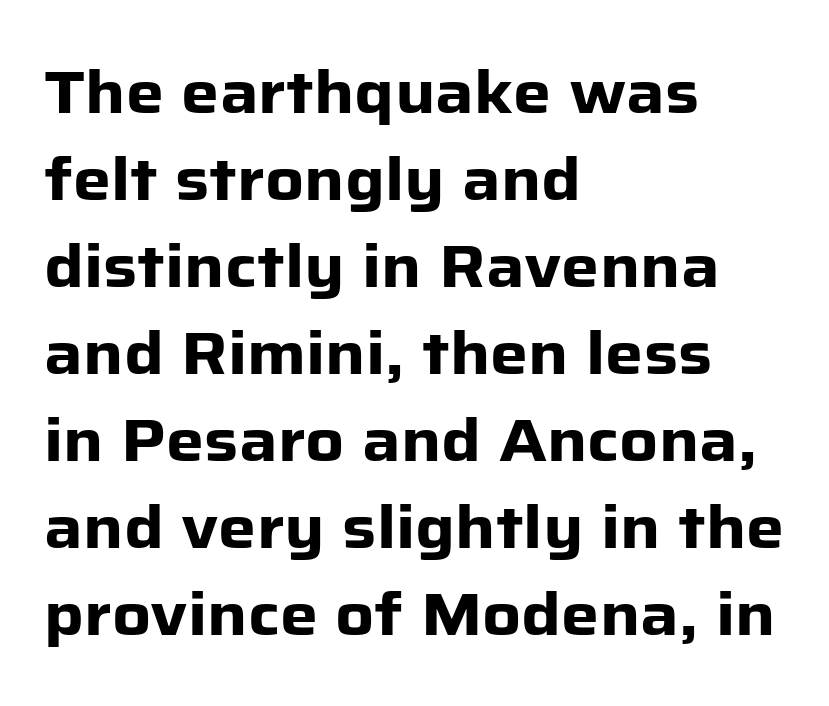
I'd call this a sans setting — the letters go barefoot. Italic? Not at all — the glyphs are vertical. Character widths vary here, with narrow letters taking less room than wide ones. All the whitespace from short lines collects on the right.
